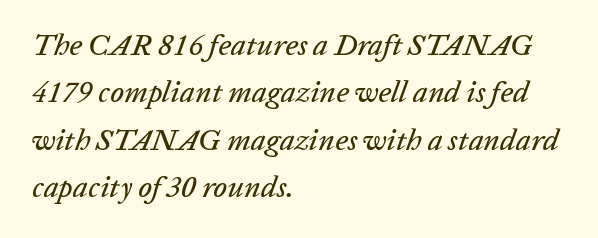
The image shows 30 px text type, italic (leaning right); set left-aligned, normal line spacing (1.58x), normal letter spacing, not underlined; low stroke contrast and a medium x-height.
